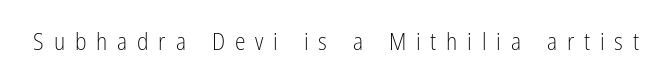
{"italic": "no", "bold": "no", "underline": "no", "letter_spacing": "wide", "letter_spacing_em": 0.41, "glyph_px": 24}
